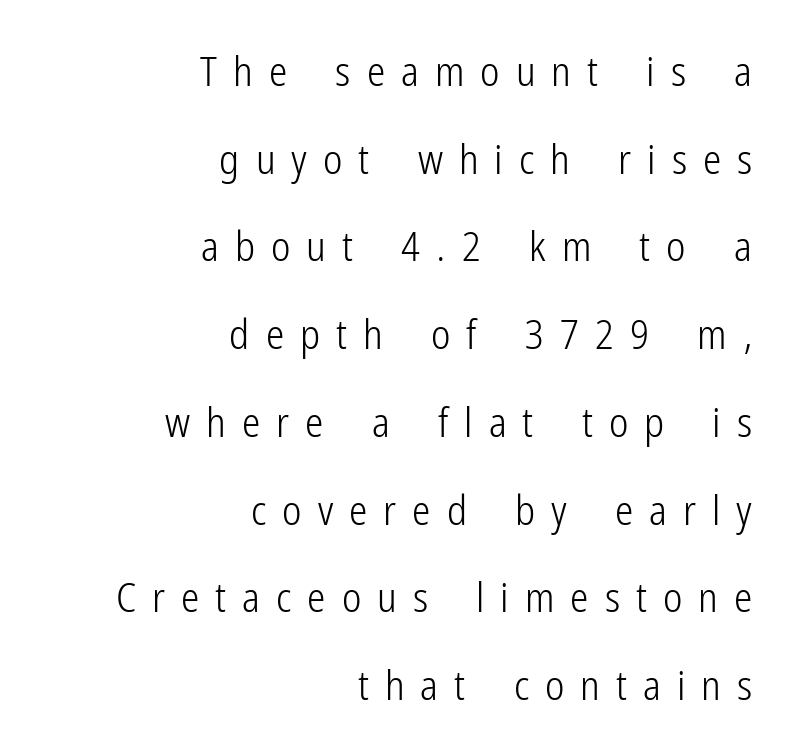
Any mark beneath the type? The region is blank. Typographically, this falls in the sans-serif category. The font sits on the lighter half of the weight spectrum, regular included. The type is letterspaced generously, with wide tracking. These lines stack with their right ends in a neat column. A typesetter would call this proportional, since set widths differ per character.
